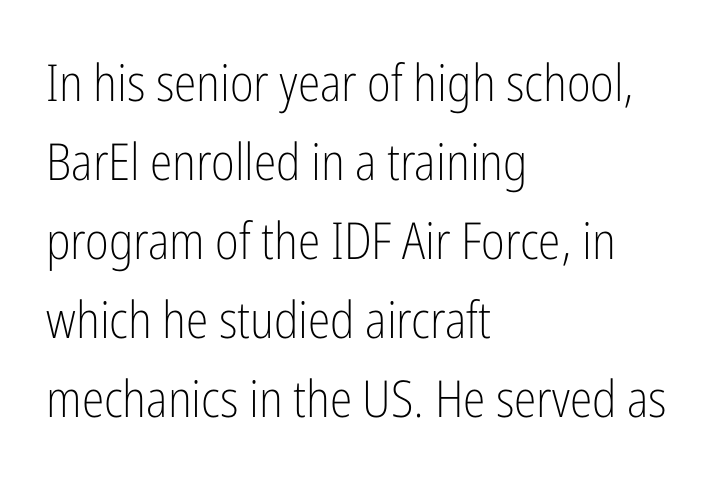
Ordinary non-slanted type is in use. Think of a printed novel: that variable character pitch is what you see here. Tracking value appears to be zero — textbook default spacing. Where is the straight margin? On the left. These lines sit exactly where default settings would place them. The text was rendered using a sans face with plain stroke endings.
